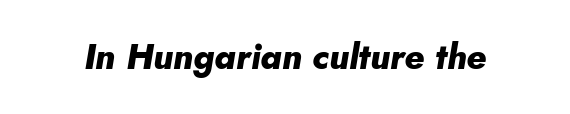
The letters advance in unequal steps, a hallmark of proportional type. Honestly, the letter spacing is just normal — you wouldn't notice it. Heavy-handed strokes throughout: this text is bold. Unmarked baselines from the first word to the last.
